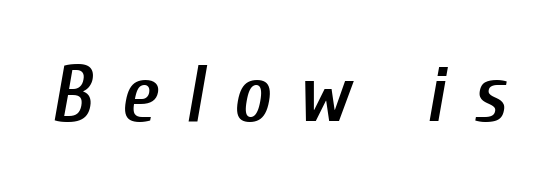
These lines were composed using italics. The baseline area is clear. The letters advance in unequal steps, a hallmark of proportional type. The line texture is sparse and dotted thanks to wide tracking. A semibold gives these letters moderate extra thickness, short of bold.
